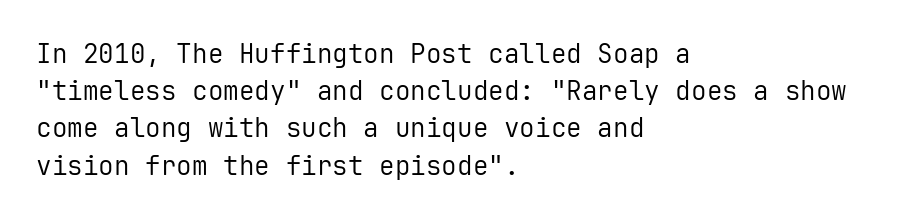
{"italic": "no", "bold": "no", "underline": "no", "align": "left", "line_spacing": "normal", "line_spacing_ratio": 1.43, "letter_spacing": "normal", "letter_spacing_em": 0.0, "glyph_px": 26}
